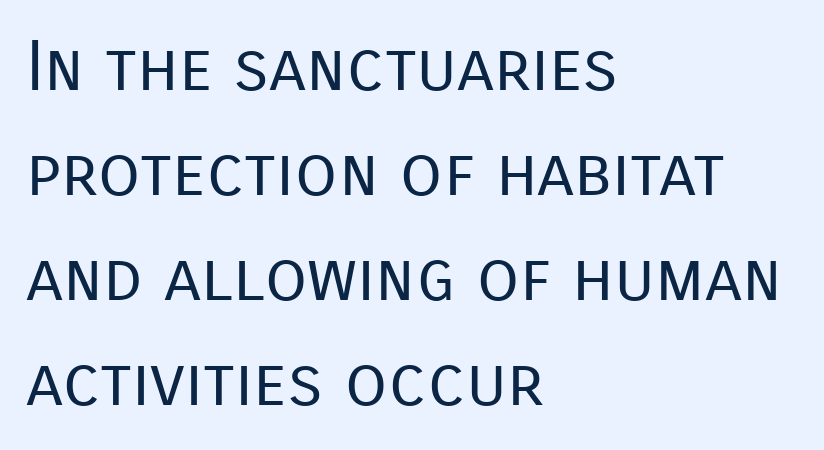
Q: Is the text bold? A: No.
Q: Is the text italic (slanted)? A: No, it is upright.
Q: Is the typeface a serif or a sans-serif typeface? A: Sans-serif.
Q: Is the text underlined? A: No.
Q: How is the paragraph aligned? A: Left-aligned.
Q: Is the spacing between letters normal or unusually wide? A: Normal.
Q: Is the spacing between lines tight, normal or loose? A: Normal.
Q: Width (condensed, normal, or wide)? A: Normal.
Q: Stroke contrast? A: Low.
Q: x-height? A: Medium.
Q: Monospaced? A: No.
